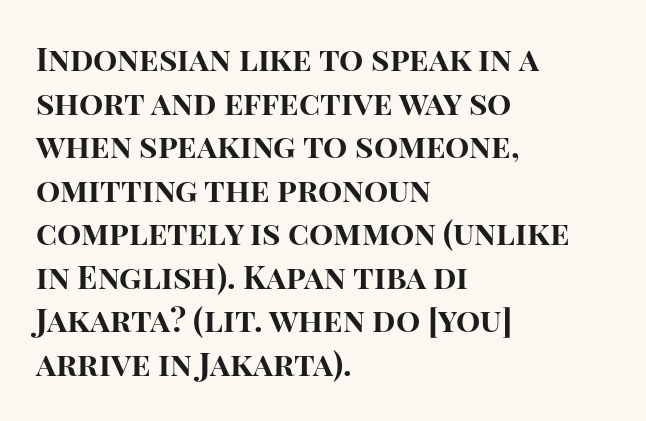
The image shows 32 px bold sans-serif type, upright; set left-aligned, normal line spacing (1.36x), normal letter spacing, not underlined; high stroke contrast and a large x-height.
